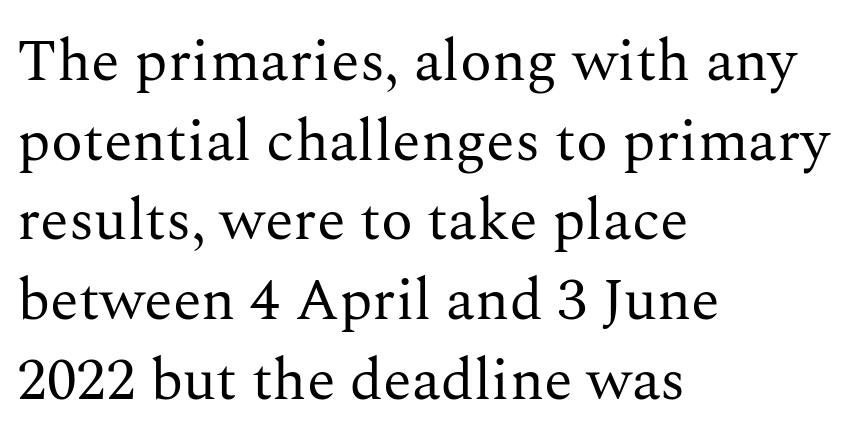
The image shows 59 px regular-weight serif type, upright; set left-aligned, normal line spacing (1.35x), normal letter spacing, not underlined; medium stroke contrast and a medium x-height.
